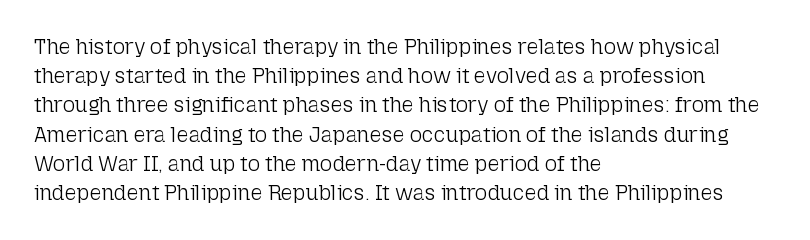
Tracking here is standard; glyphs follow each other at the usual distance. Heft: none added — not bold. These lines are set flush left with a ragged right edge. The letters stand straight up with perfectly vertical stems. Has an underline been added? It has not.
